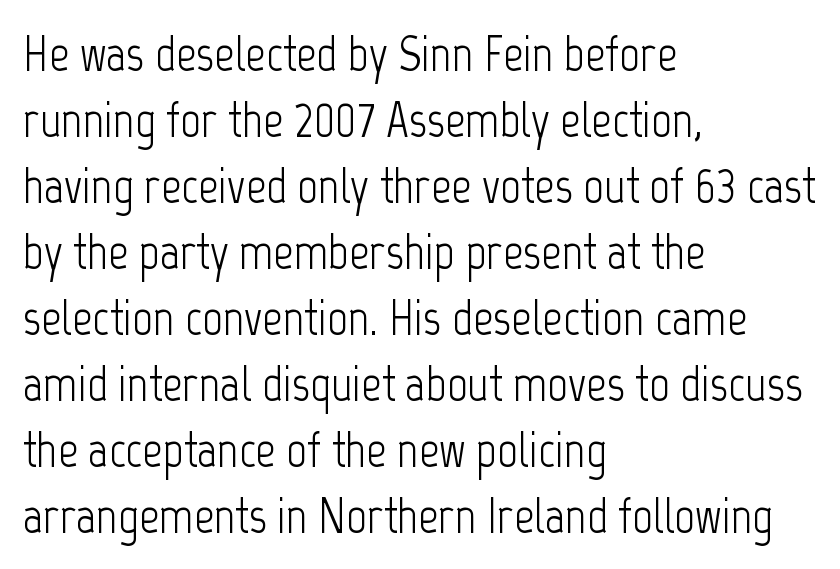
The image shows 50 px light, condensed sans-serif type, upright; set left-aligned, normal line spacing (1.32x), normal letter spacing, not underlined; low stroke contrast and a medium x-height.
